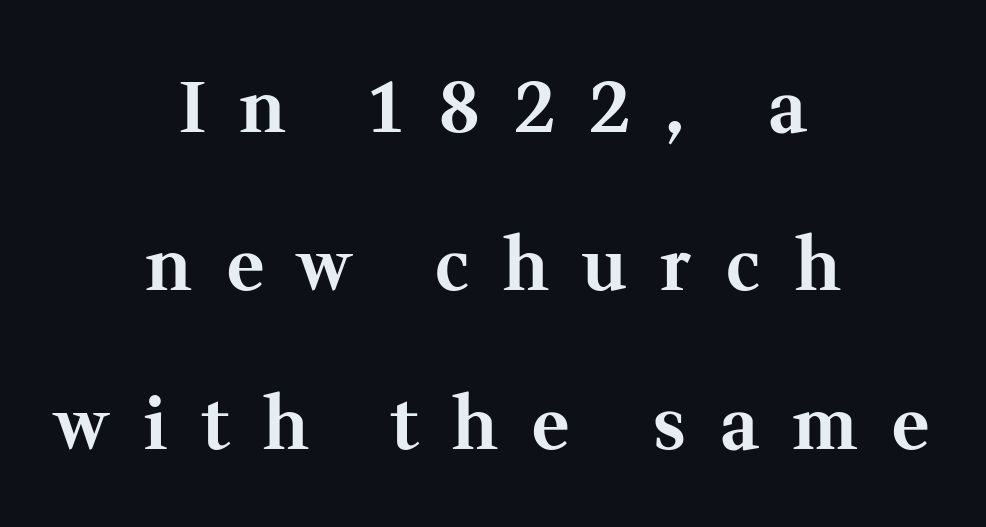
{"serif": "yes", "italic": "no", "bold": "yes", "weight": "bold", "width": "normal", "stroke_contrast": "medium", "x_height": "medium", "monospaced": "no", "underline": "no", "align": "center", "line_spacing": "loose", "line_spacing_ratio": 2.23, "letter_spacing": "wide", "letter_spacing_em": 0.49, "glyph_px": 71}
